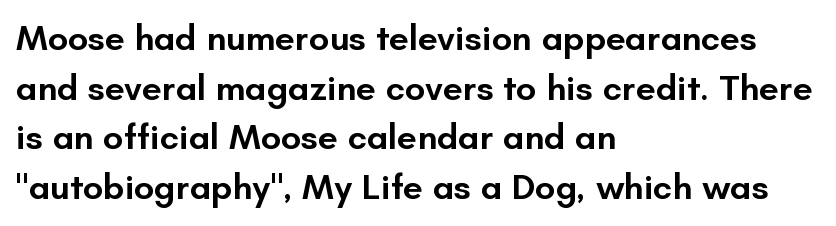
Posture: straight, roman, zero tilt. Every row of glyphs begins at an identical x-position on the left. Does the weight exceed regular? Yes, but only to semibold. Underlining? Definitely not there.
